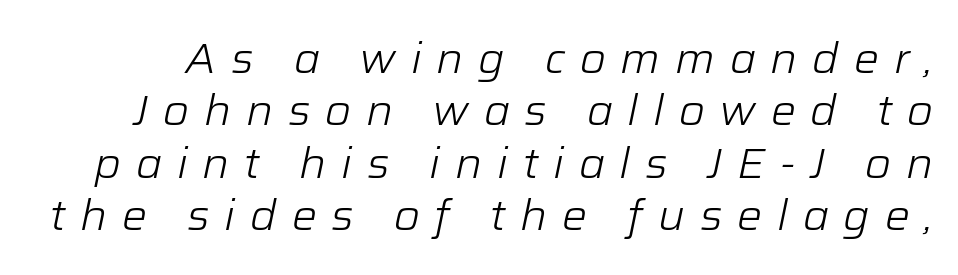
{"italic": "yes", "lean": "right", "slant_degrees": 12, "bold": "no", "weight": "light", "width": "normal", "stroke_contrast": "low", "x_height": "medium", "monospaced": "no", "underline": "no", "line_spacing": "normal", "line_spacing_ratio": 1.25, "letter_spacing": "wide", "letter_spacing_em": 0.35, "glyph_px": 42}
